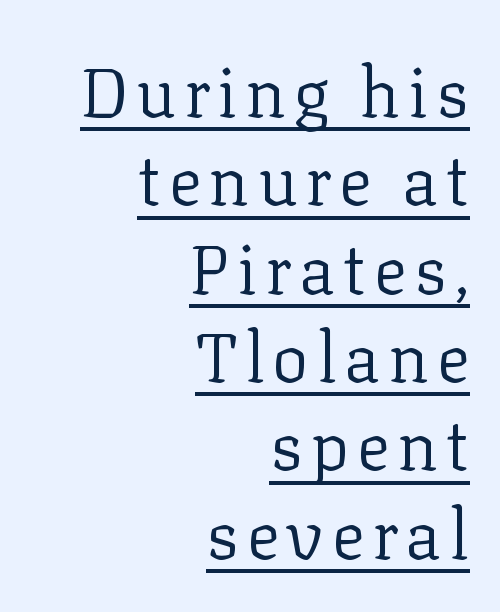
The image shows 69 px regular-weight serif type, upright; set right-aligned, normal line spacing (1.28x), underlined; low stroke contrast and a medium x-height.
